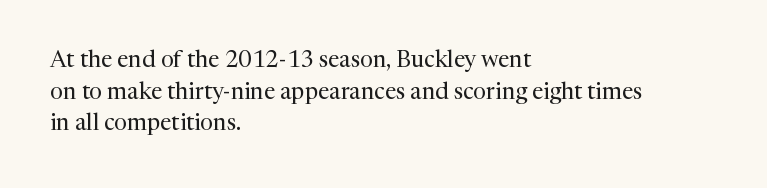
The strokes are not fattened; the text isn't bold. Beneath every word, the page is bare. Every row of glyphs begins at an identical x-position on the left. In terms of posture, this sample is upright.
